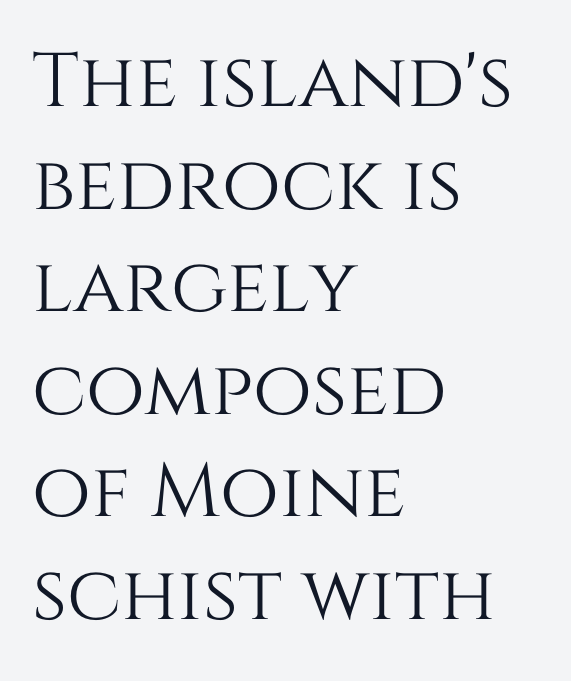
{"italic": "no", "width": "normal", "stroke_contrast": "medium", "x_height": "large", "monospaced": "no", "underline": "no", "align": "left", "line_spacing": "normal", "line_spacing_ratio": 1.35, "letter_spacing": "normal", "letter_spacing_em": 0.0, "glyph_px": 76}
